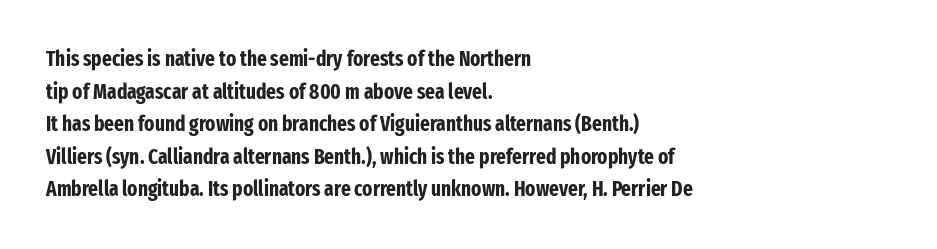
Q: Is the text bold? A: Yes.
Q: Is the text italic (slanted)? A: No, it is upright.
Q: Is the text underlined? A: No.
Q: How is the paragraph aligned? A: Left-aligned.
Q: Is the spacing between letters normal or unusually wide? A: Normal.
Q: Is the spacing between lines tight, normal or loose? A: Normal.
